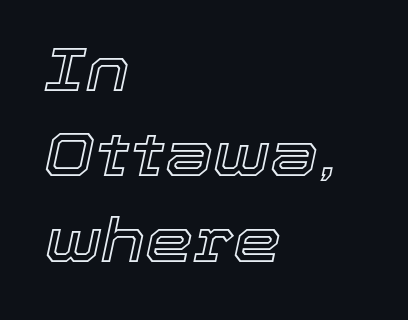
The image shows 61 px text type, italic (leaning right); set left-aligned, normal line spacing (1.4x), normal letter spacing, not underlined; a medium x-height.
